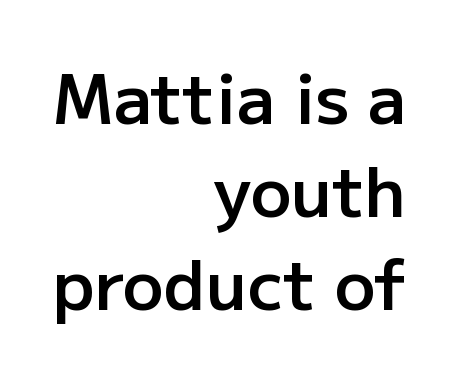
Q: Is the text bold? A: Semi-bold.
Q: Is the text italic (slanted)? A: No, it is upright.
Q: Is the typeface a serif or a sans-serif typeface? A: Sans-serif.
Q: Is the text underlined? A: No.
Q: How is the paragraph aligned? A: Right-aligned.
Q: Is the spacing between letters normal or unusually wide? A: Normal.
Q: Is the spacing between lines tight, normal or loose? A: Normal.
Q: Width (condensed, normal, or wide)? A: Normal.
Q: Stroke contrast? A: Low.
Q: x-height? A: Medium.
Q: Monospaced? A: No.
